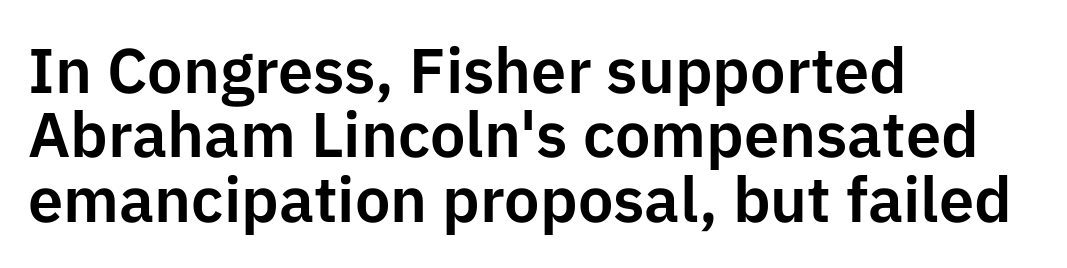
The image shows 63 px sans-serif type, upright; set left-aligned, tight line spacing (1.02x), normal letter spacing, not underlined; low stroke contrast and a medium x-height.
